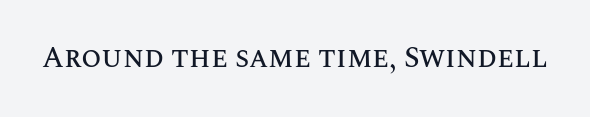
{"italic": "no", "width": "normal", "stroke_contrast": "medium", "x_height": "large", "monospaced": "no", "underline": "no", "letter_spacing": "normal", "letter_spacing_em": 0.0, "glyph_px": 29}
